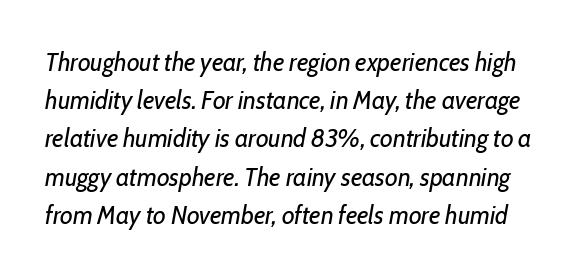
The image shows 26 px text type, italic (leaning right); set normal line spacing (1.47x), normal letter spacing, not underlined.
